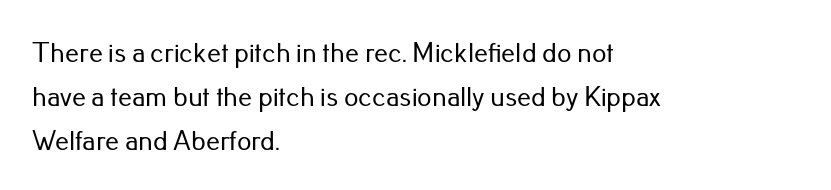
The image shows 28 px sans-serif type, upright; set left-aligned, normal line spacing (1.57x), normal letter spacing, not underlined; low stroke contrast and a small x-height.
